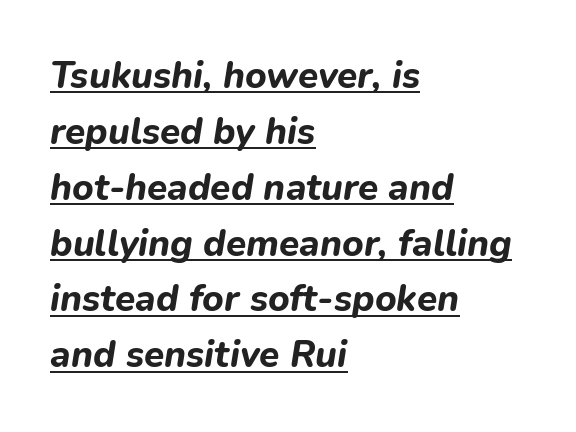
{"italic": "yes", "lean": "right", "slant_degrees": 9, "bold": "yes", "weight": "bold", "width": "normal", "stroke_contrast": "low", "x_height": "medium", "monospaced": "no", "underline": "yes", "align": "left", "line_spacing": "normal", "line_spacing_ratio": 1.51, "letter_spacing": "normal", "letter_spacing_em": 0.0, "glyph_px": 37}
